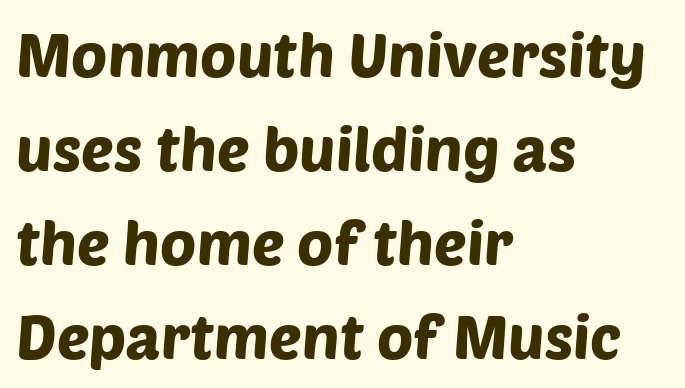
Q: Is the typeface a serif or a sans-serif typeface? A: Sans-serif.
Q: Is the text underlined? A: No.
Q: How is the paragraph aligned? A: Left-aligned.
Q: Is the spacing between letters normal or unusually wide? A: Normal.
Q: Is the spacing between lines tight, normal or loose? A: Normal.
Q: Width (condensed, normal, or wide)? A: Normal.
Q: Stroke contrast? A: Low.
Q: x-height? A: Large.
Q: Monospaced? A: No.
